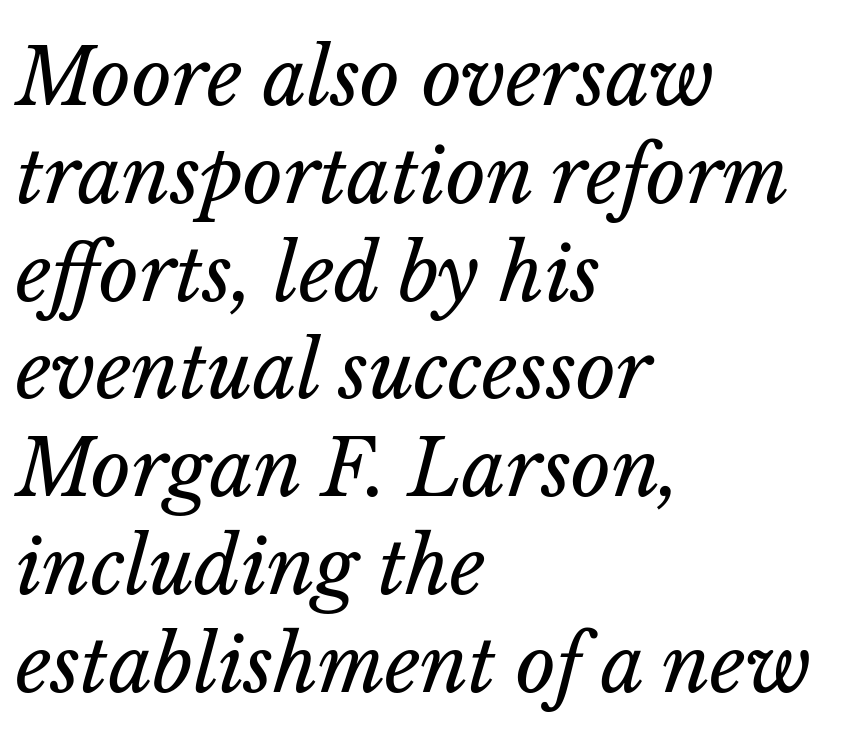
Q: Is the text bold? A: No.
Q: Is the text italic (slanted)? A: Yes, it leans right by about 14 degrees.
Q: Is the text underlined? A: No.
Q: How is the paragraph aligned? A: Left-aligned.
Q: Is the spacing between letters normal or unusually wide? A: Normal.
Q: Is the spacing between lines tight, normal or loose? A: Normal.
Q: Width (condensed, normal, or wide)? A: Normal.
Q: Stroke contrast? A: Low.
Q: x-height? A: Medium.
Q: Monospaced? A: No.
